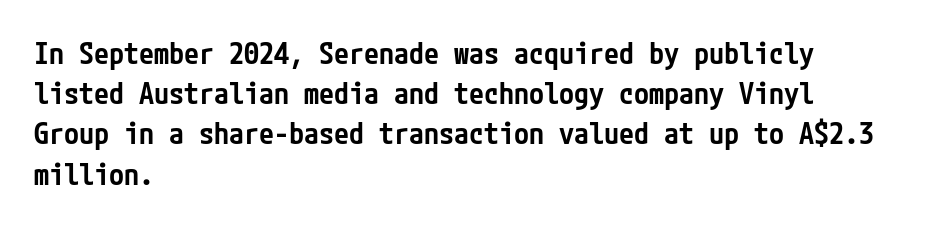
{"serif": "no", "italic": "no", "bold": "semi", "weight": "semibold", "width": "condensed", "stroke_contrast": "low", "x_height": "medium", "underline": "no", "align": "left", "line_spacing": "normal", "line_spacing_ratio": 1.34, "letter_spacing": "normal", "letter_spacing_em": 0.0, "glyph_px": 30}
